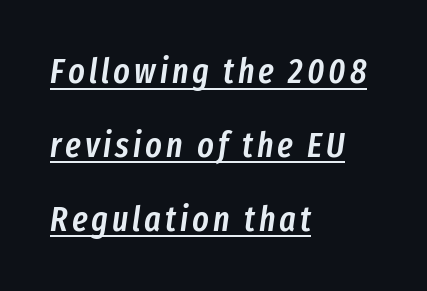
Q: Is the text bold? A: Semi-bold.
Q: Is the text italic (slanted)? A: Yes, it leans right by about 8 degrees.
Q: Is the text underlined? A: Yes.
Q: How is the paragraph aligned? A: Left-aligned.
Q: Is the spacing between lines tight, normal or loose? A: Loose.
Q: Width (condensed, normal, or wide)? A: Condensed.
Q: Stroke contrast? A: Low.
Q: x-height? A: Medium.
Q: Monospaced? A: No.
